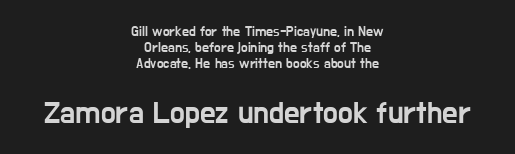
{"serif": "no", "italic": "no", "width": "condensed", "stroke_contrast": "low", "x_height": "medium", "monospaced": "no", "underline": "no", "align": "center", "line_spacing_ratio": 1.16, "letter_spacing": "normal", "letter_spacing_em": 0.0, "larger_block": "second", "size_ratio": 2.21, "glyph_px": 31}
